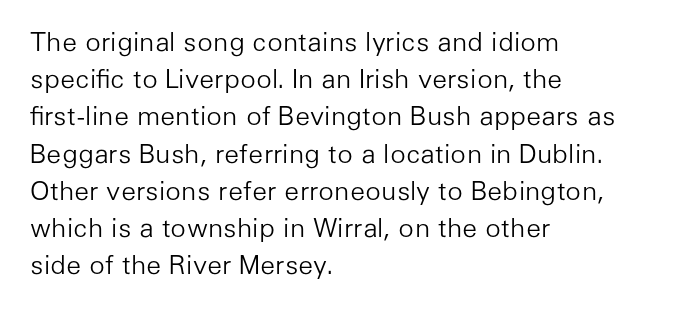
The image shows 26 px text type, upright; set left-aligned, normal line spacing (1.43x), normal letter spacing, not underlined.
